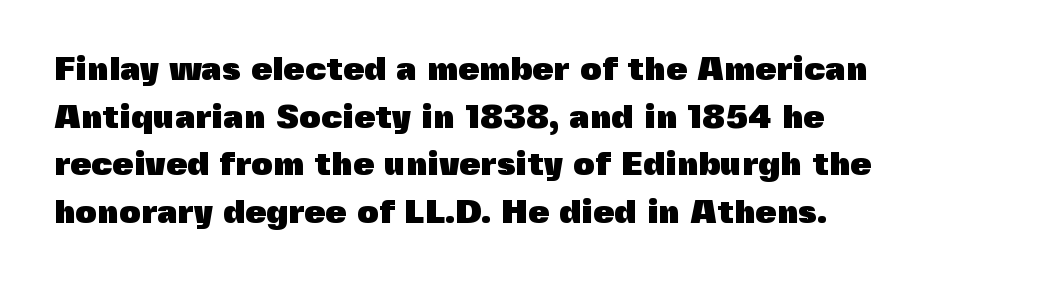
{"serif": "no", "italic": "no", "bold": "yes", "weight": "heavy", "width": "normal", "x_height": "medium", "monospaced": "no", "underline": "no", "align": "left", "line_spacing": "normal", "line_spacing_ratio": 1.4, "letter_spacing": "normal", "letter_spacing_em": 0.0, "glyph_px": 34}
